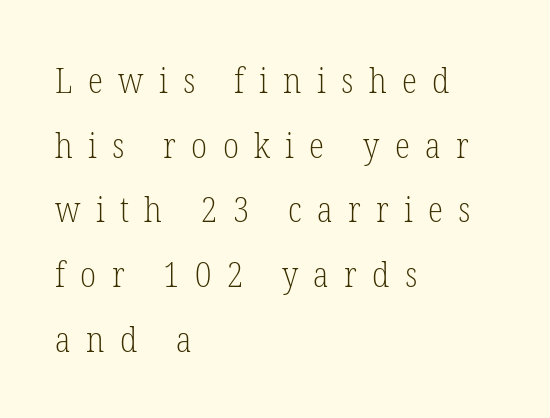
Proportional: the letters do not fall into vertical columns. The typesetting does not lean heavy: it is not bold. Lines of text with bare space underneath. The tracking jumps out immediately: characters are airy and widely separated. It's the straight-up-and-down kind of type. The paragraph shown leans on its left margin.
